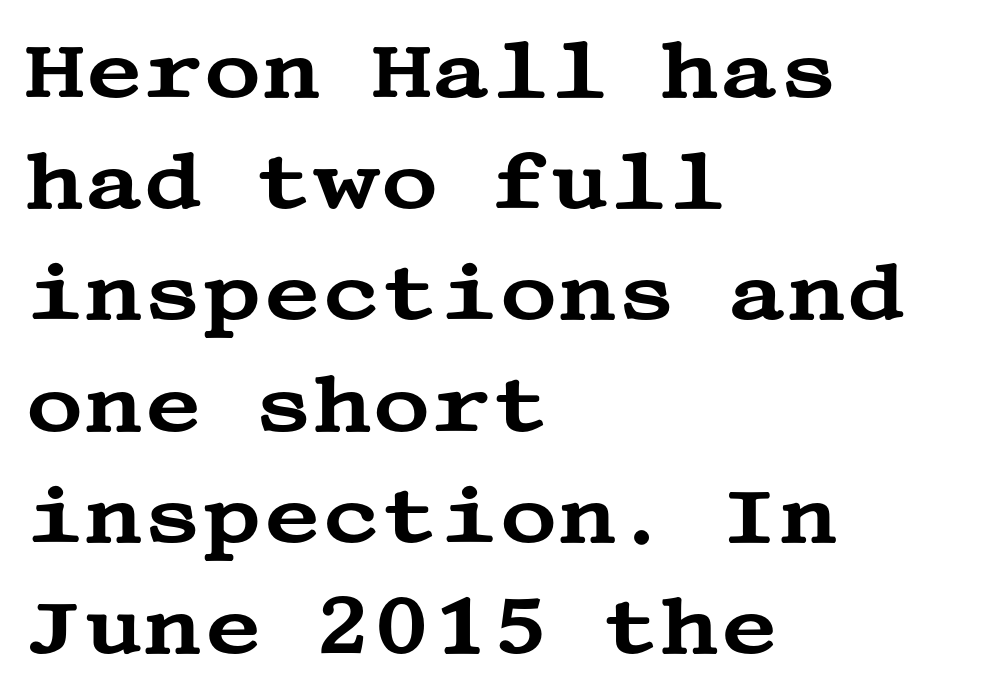
Line beginnings align vertically; line endings do not. The rows are spaced the way most documents space them. The letters carry serifs — small finishing strokes at the ends of their stems. Students, note that the glyphs here touch the page at normal intervals.
